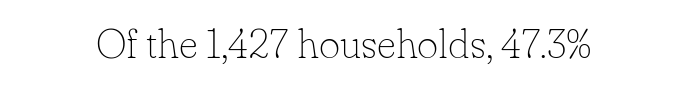
{"serif": "yes", "italic": "no", "bold": "no", "weight": "thin", "width": "normal", "stroke_contrast": "low", "x_height": "small", "monospaced": "no", "underline": "no", "letter_spacing": "normal", "letter_spacing_em": 0.0, "glyph_px": 41}
